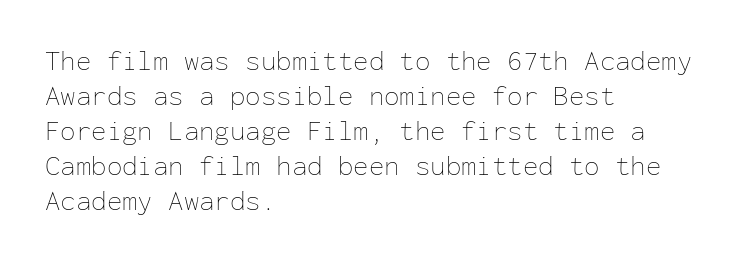
{"italic": "no", "bold": "no", "weight": "thin", "width": "normal", "stroke_contrast": "low", "x_height": "medium", "monospaced": "yes", "underline": "no", "align": "left", "line_spacing": "normal", "line_spacing_ratio": 1.25, "letter_spacing": "normal", "letter_spacing_em": 0.0, "glyph_px": 28}
